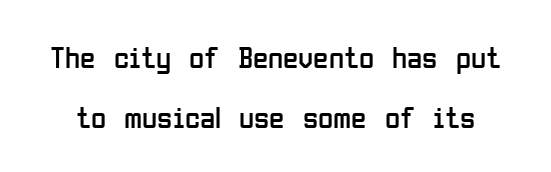
The image shows 31 px regular-weight, condensed sans-serif type, upright; set loose line spacing (1.92x), normal letter spacing, not underlined; low stroke contrast and a medium x-height.
